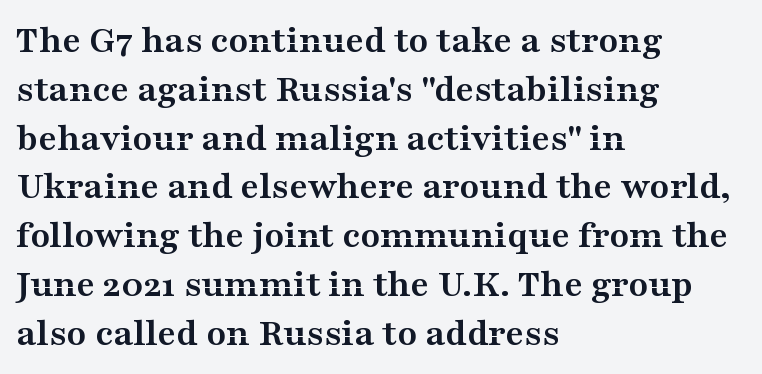
Line beginnings align vertically; line endings do not. The glyphs are unaccompanied by any horizontal stroke below them. Here the designer chose a conventional face with non-uniform glyph widths. Do the letters lean? They stand straight. Look at the bottom of the vertical strokes: they flare into serifs here. These lines carry a lot of weight — the face is fully bold.
